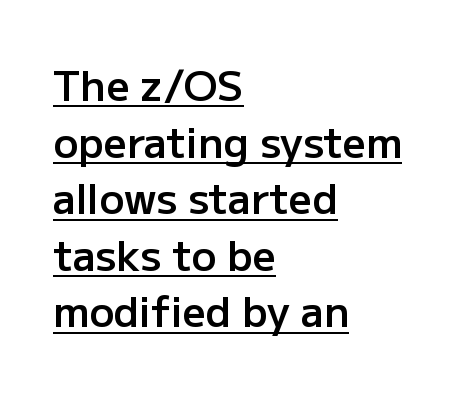
Q: Is the text bold? A: Semi-bold.
Q: Is the text italic (slanted)? A: No, it is upright.
Q: Is the typeface a serif or a sans-serif typeface? A: Sans-serif.
Q: Is the text underlined? A: Yes.
Q: How is the paragraph aligned? A: Left-aligned.
Q: Is the spacing between letters normal or unusually wide? A: Normal.
Q: Is the spacing between lines tight, normal or loose? A: Normal.
Q: Width (condensed, normal, or wide)? A: Normal.
Q: Stroke contrast? A: Low.
Q: x-height? A: Medium.
Q: Monospaced? A: No.
